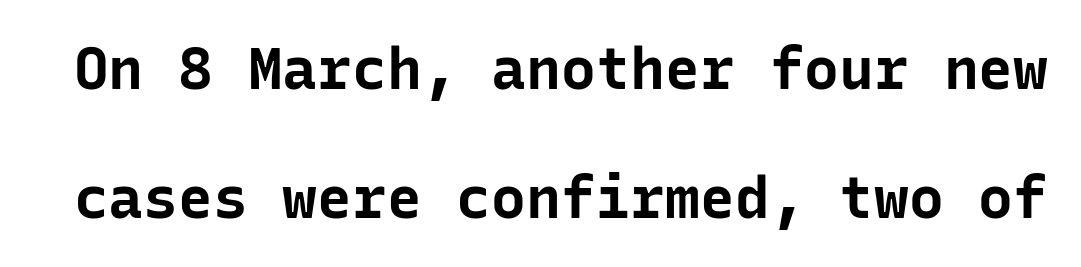
The rendering shows plain stroke endings on the letterforms — a sans-serif design. You'd pick this weight for a headline — it's a proper bold. Between one letter and the next there's only the usual sliver of space. Descenders are the only things crossing below the line. The face used here is monospaced, like something from a code editor. Tall strokes in this sample are plumb rather than angled.
